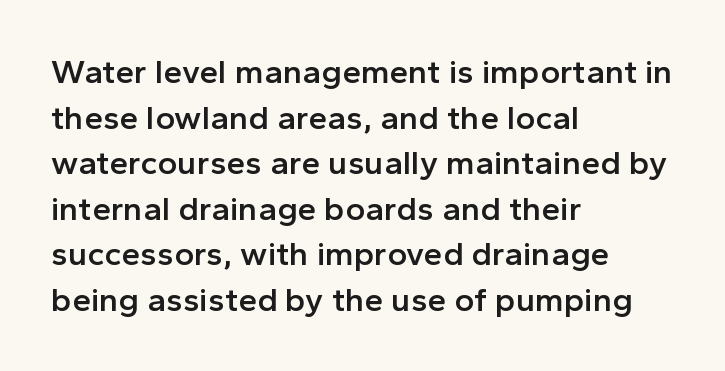
{"serif": "no", "italic": "no", "bold": "semi", "weight": "semibold", "width": "normal", "x_height": "medium", "monospaced": "no", "underline": "no", "align": "left", "line_spacing": "normal", "line_spacing_ratio": 1.34, "letter_spacing": "normal", "letter_spacing_em": 0.0, "glyph_px": 34}
